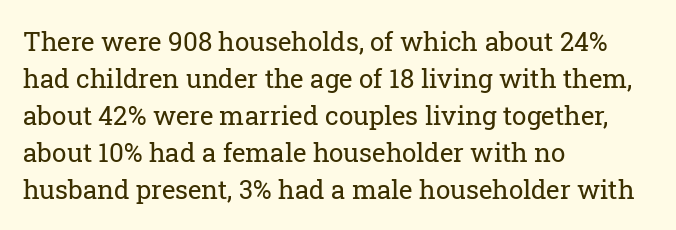
Rule under the text: the space is simply empty. The tracking reads as untouched default to a designer's eye. Compared with a typical body face, this is equally light or lighter still. A student would call this left alignment; a typographer would say flush left, rag right. The rows are spaced the way most documents space them.
